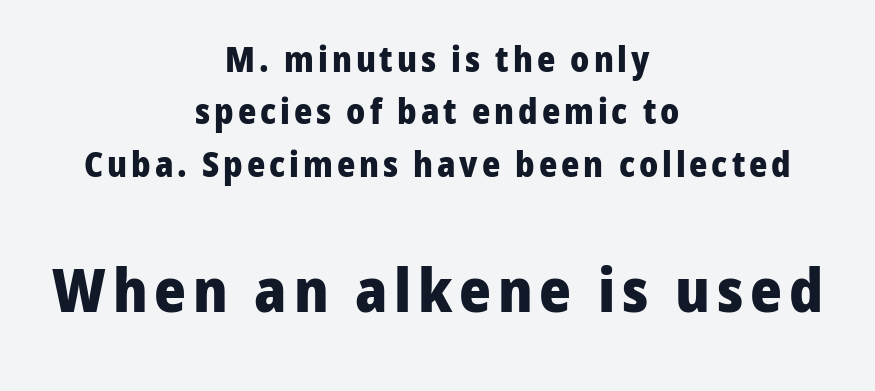
The image shows 61 px heavy sans-serif type, upright; set centered, normal line spacing (1.5x), not underlined; the second (bottom) block is 1.74x larger; low stroke contrast and a medium x-height.
